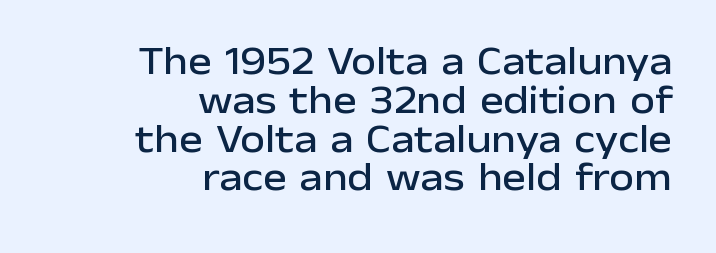
Q: Is the text italic (slanted)? A: No, it is upright.
Q: Is the typeface a serif or a sans-serif typeface? A: Sans-serif.
Q: Is the text underlined? A: No.
Q: How is the paragraph aligned? A: Right-aligned.
Q: Is the spacing between letters normal or unusually wide? A: Normal.
Q: Is the spacing between lines tight, normal or loose? A: Tight.
Q: Width (condensed, normal, or wide)? A: Normal.
Q: Stroke contrast? A: Low.
Q: x-height? A: Medium.
Q: Monospaced? A: No.
